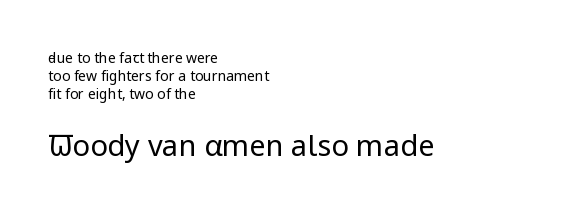
Nope, no serifs anywhere on these letters. Is the letter spacing exaggerated? No — it looks like the ordinary default. Compared with a typical body face, this is equally light or lighter still. The font's upright variant was chosen for this text. Bare-footed words on every line. The later block is typeset at a bigger size than the earlier block.
